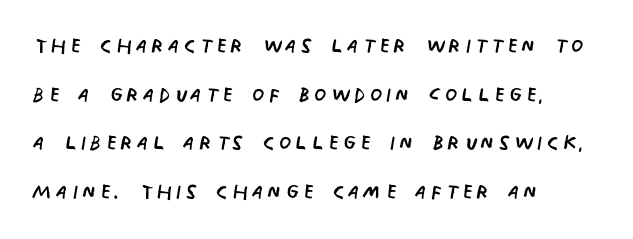
The image shows 28 px regular-weight, condensed sans-serif type; set left-aligned, line spacing 1.74x, not underlined; low stroke contrast and a large x-height.
